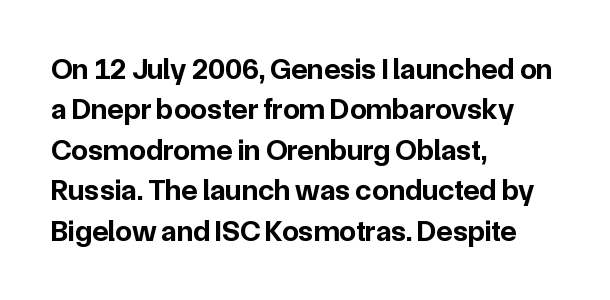
{"serif": "no", "italic": "no", "bold": "yes", "weight": "bold", "width": "normal", "stroke_contrast": "low", "x_height": "medium", "monospaced": "no", "underline": "no", "align": "left", "line_spacing": "normal", "line_spacing_ratio": 1.35, "letter_spacing": "normal", "letter_spacing_em": 0.0, "glyph_px": 30}
